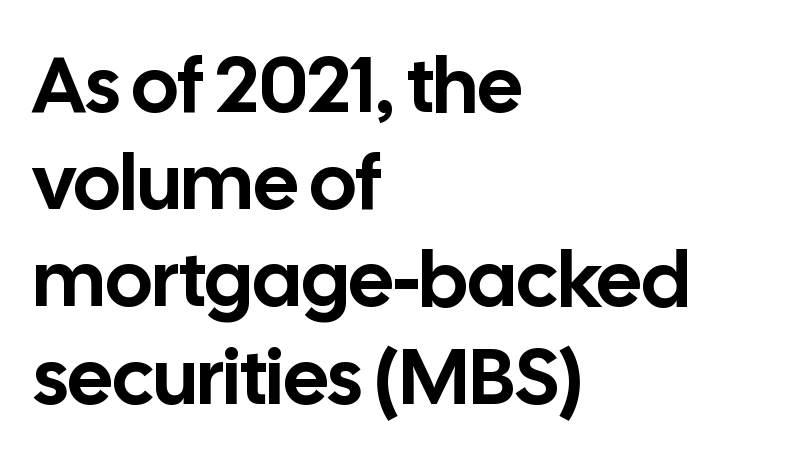
The image shows 79 px sans-serif type, upright; set left-aligned, line spacing 1.23x, normal letter spacing, not underlined; low stroke contrast and a medium x-height.
